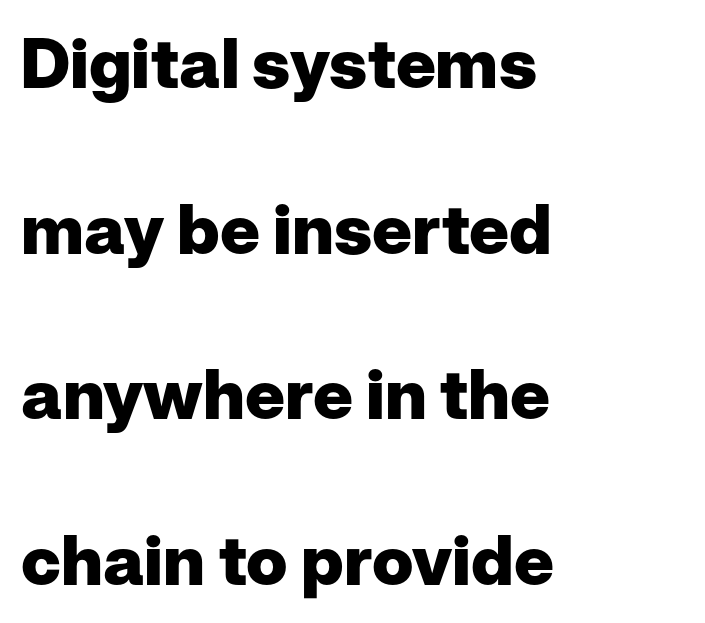
Q: Is the text bold? A: Yes.
Q: Is the text italic (slanted)? A: No, it is upright.
Q: Is the typeface a serif or a sans-serif typeface? A: Sans-serif.
Q: Is the text underlined? A: No.
Q: How is the paragraph aligned? A: Left-aligned.
Q: Is the spacing between letters normal or unusually wide? A: Normal.
Q: Is the spacing between lines tight, normal or loose? A: Loose.
Q: Width (condensed, normal, or wide)? A: Normal.
Q: Stroke contrast? A: Low.
Q: x-height? A: Medium.
Q: Monospaced? A: No.
